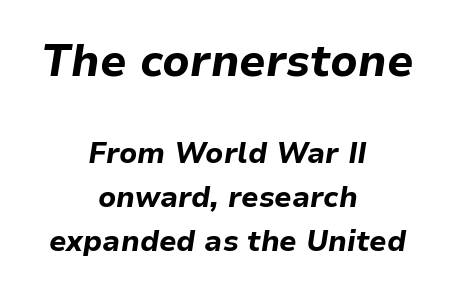
The image shows 44 px bold type, italic (leaning right); set centered, normal line spacing (1.52x), normal letter spacing, not underlined; the first (top) block is 1.52x larger; low stroke contrast and a medium x-height.
